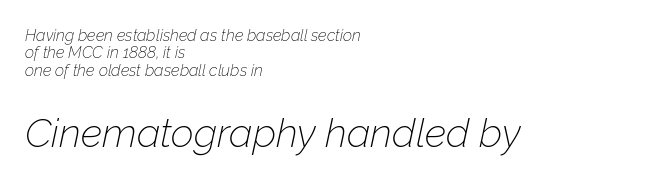
Tracking here is standard; glyphs follow each other at the usual distance. The rag falls on the right side of this text block. The composition opens small and finishes big. The string is rendered with underlining switched off. When letters slant like this, we call the style italic.
